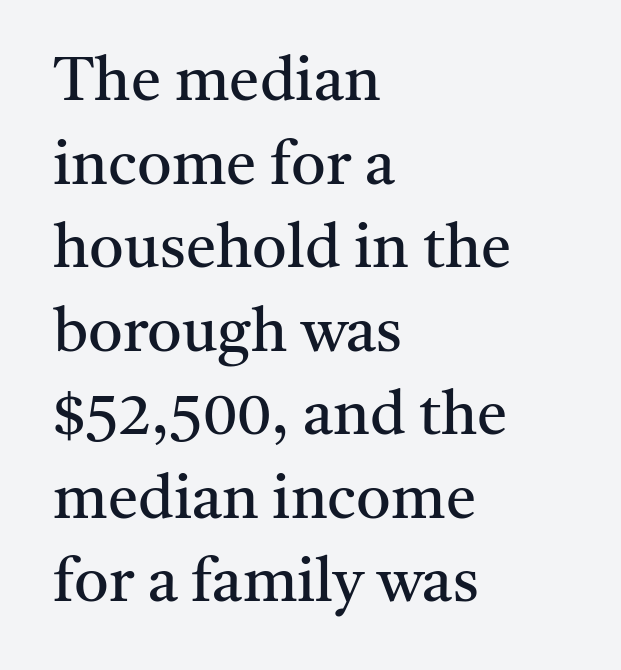
The image shows 61 px regular-weight serif type, upright; set left-aligned, normal line spacing (1.37x), normal letter spacing, not underlined; medium stroke contrast and a medium x-height.
